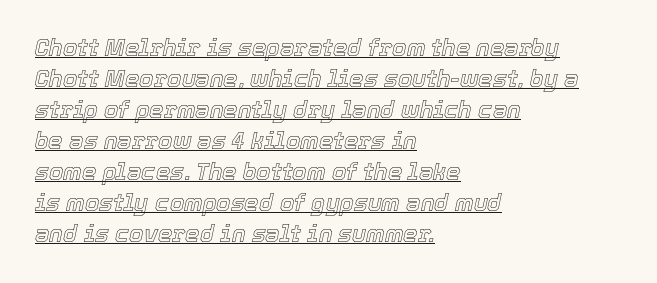
There's an unmistakable incline to the writing here. Short and long lines alike share a common starting point at left. Look at the tracking — it's just the regular setting, nothing added. Compared with typical paragraphs, the rows here are spaced about the same. Students, observe the line beneath the letters — that is underlining.
